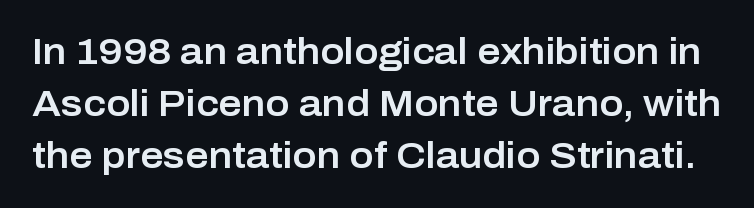
Q: Is the text italic (slanted)? A: No, it is upright.
Q: Is the typeface a serif or a sans-serif typeface? A: Sans-serif.
Q: Is the text underlined? A: No.
Q: Is the spacing between letters normal or unusually wide? A: Normal.
Q: Is the spacing between lines tight, normal or loose? A: Normal.
Q: Width (condensed, normal, or wide)? A: Normal.
Q: Stroke contrast? A: Low.
Q: x-height? A: Medium.
Q: Monospaced? A: No.
